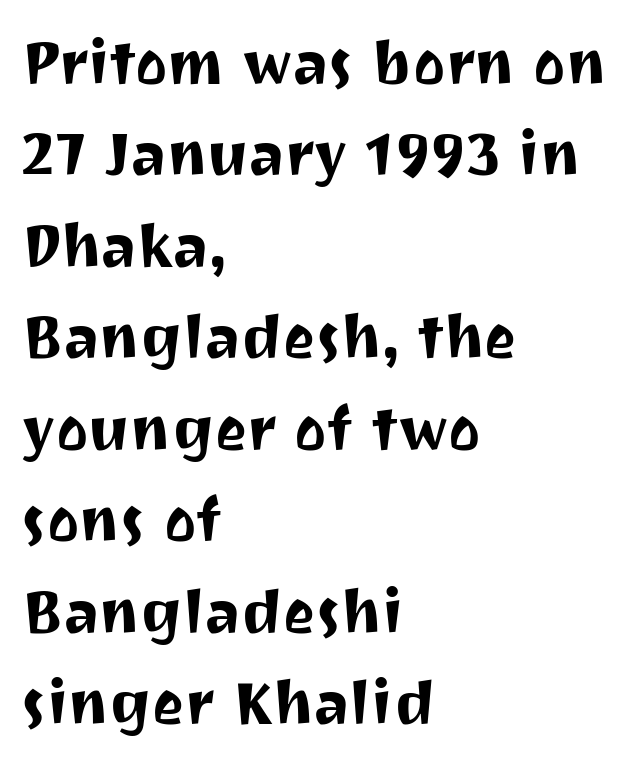
Q: Is the text italic (slanted)? A: No, it is upright.
Q: Is the typeface a serif or a sans-serif typeface? A: Sans-serif.
Q: Is the text underlined? A: No.
Q: How is the paragraph aligned? A: Left-aligned.
Q: Is the spacing between letters normal or unusually wide? A: Normal.
Q: Is the spacing between lines tight, normal or loose? A: Normal.
Q: Width (condensed, normal, or wide)? A: Normal.
Q: Stroke contrast? A: Medium.
Q: x-height? A: Medium.
Q: Monospaced? A: No.
